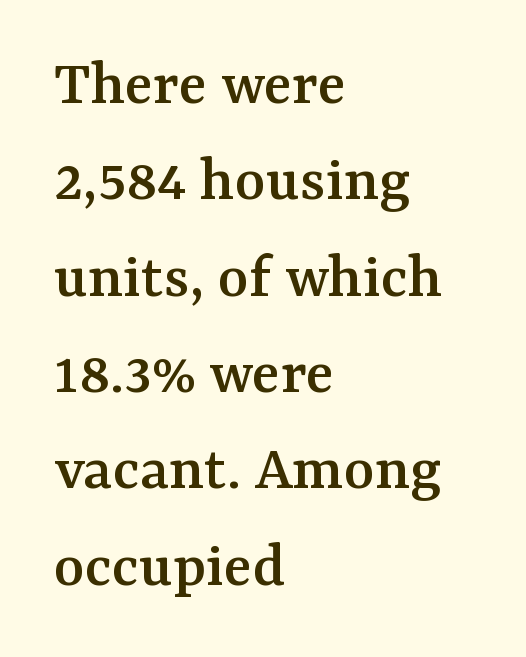
Line spacing here is normal. Decoration check: the copy has no underline. I'd call this a serif setting — the letters wear small feet. Compared with a centered layout, this one pins lines to the left instead. Ordinary non-slanted type is in use. This sample has the flowing, uneven cadence of proportional lettering.
